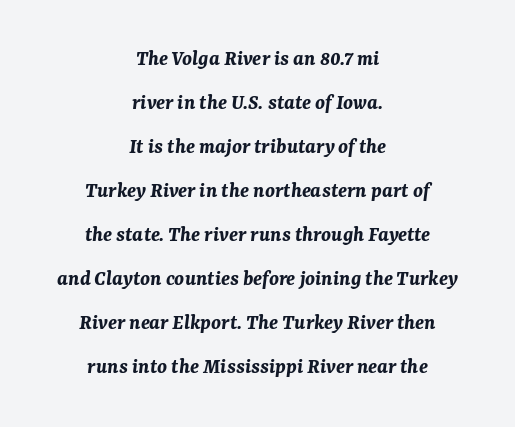
{"italic": "yes", "lean": "right", "slant_degrees": 7, "bold": "yes", "underline": "no", "align": "center", "line_spacing": "loose", "line_spacing_ratio": 2.0, "letter_spacing": "normal", "letter_spacing_em": 0.0, "glyph_px": 22}
